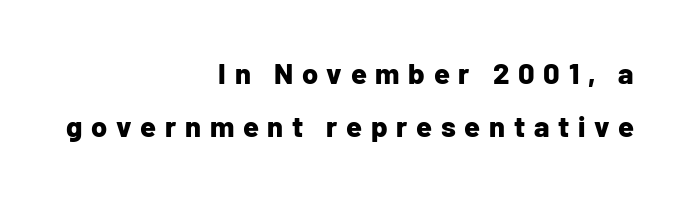
Q: Is the text bold? A: Yes.
Q: Is the text italic (slanted)? A: No, it is upright.
Q: Is the typeface a serif or a sans-serif typeface? A: Sans-serif.
Q: Is the text underlined? A: No.
Q: How is the paragraph aligned? A: Right-aligned.
Q: Is the spacing between letters normal or unusually wide? A: Unusually wide.
Q: Width (condensed, normal, or wide)? A: Normal.
Q: Stroke contrast? A: Low.
Q: x-height? A: Medium.
Q: Monospaced? A: No.
